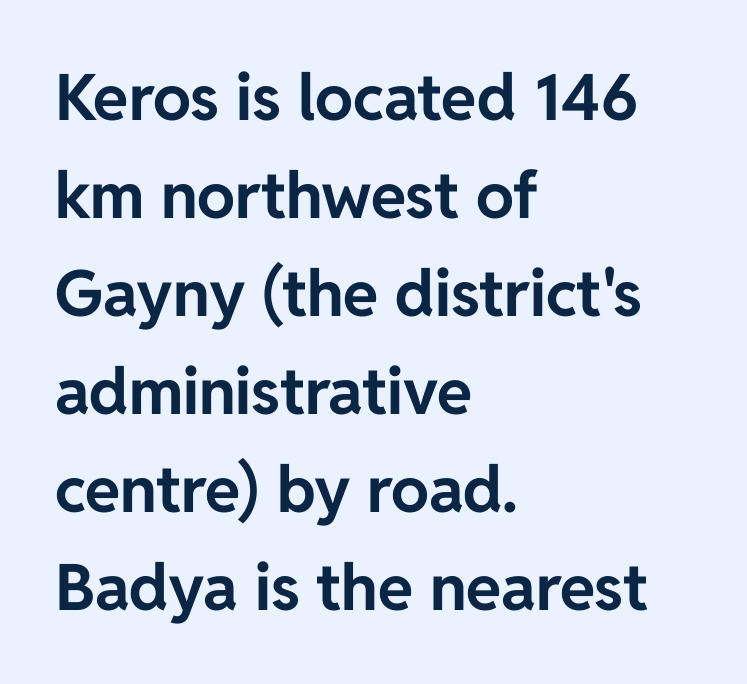
The image shows 64 px bold sans-serif type, upright; set left-aligned, normal line spacing (1.53x), normal letter spacing, not underlined; low stroke contrast and a medium x-height.
